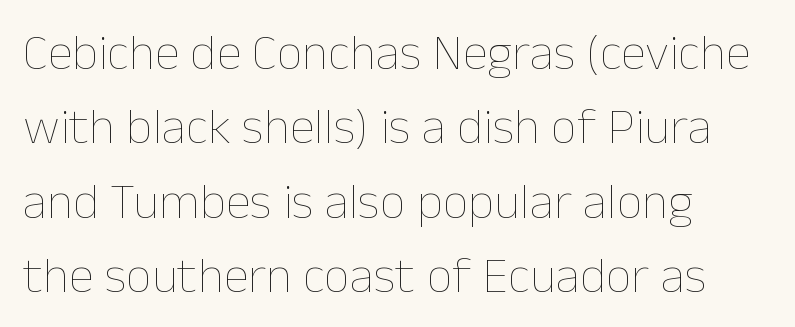
If you drew a ruler down the left edge, every line would touch it. Ink coverage per letter is moderate at most. Regarding leading, the lines here are spaced in the standard way. Plain, unruled lines of type. Tall strokes in this sample are plumb rather than angled.
